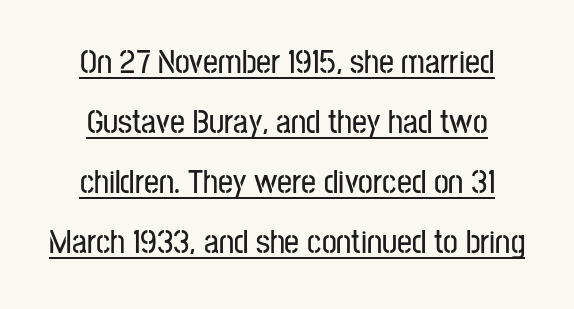
The image shows 33 px condensed sans-serif type, upright; set centered, line spacing 1.82x, normal letter spacing, underlined; low stroke contrast and a medium x-height.
